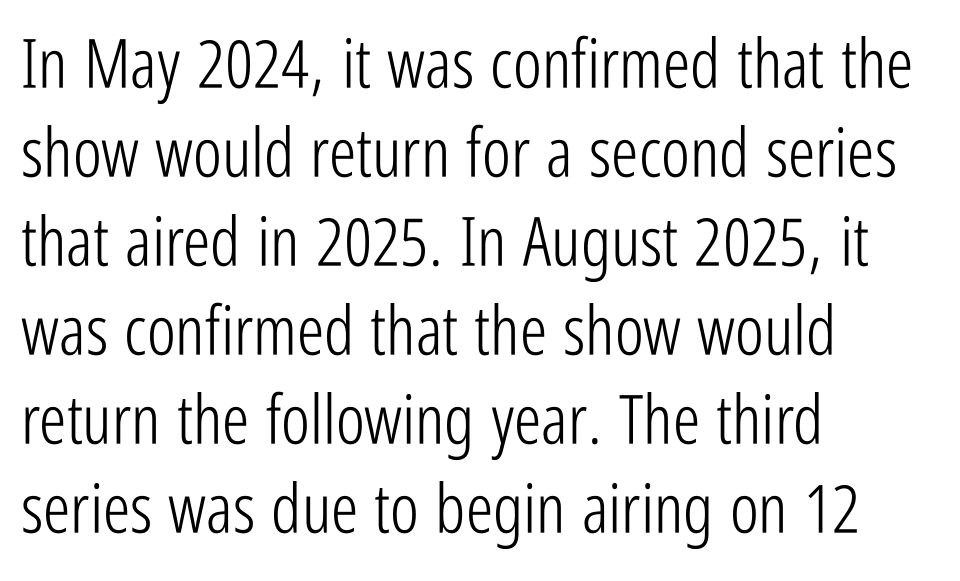
Do the letters lean? They stand straight. Left-aligned paragraph, ragged on the right. Clear beneath every line of the passage. Each new line begins a customary step beneath the previous one.
